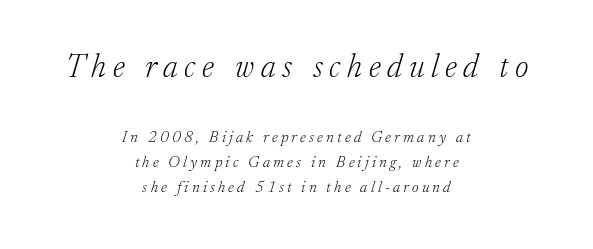
Q: Is the text bold? A: No.
Q: Is the text italic (slanted)? A: Yes, it leans right by about 17 degrees.
Q: Is the typeface a serif or a sans-serif typeface? A: Serif.
Q: Is the text underlined? A: No.
Q: How is the paragraph aligned? A: Centered.
Q: Is the spacing between letters normal or unusually wide? A: Unusually wide.
Q: Is the spacing between lines tight, normal or loose? A: Normal.
Q: Which block of text is set in a larger size, the first (top) or the second (bottom)? A: The first (top) one.
Q: Width (condensed, normal, or wide)? A: Normal.
Q: Stroke contrast? A: Low.
Q: x-height? A: Small.
Q: Monospaced? A: No.
